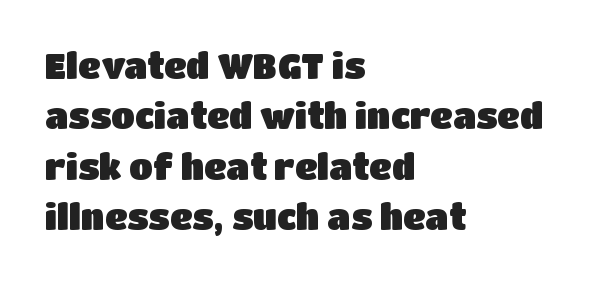
The strip under each line holds only bare page. Spacing verdict: proportional, widths tailored to each character. Baseline-to-baseline distance is the conventional proportion of letter height. If you drew a line through each stem, it would be perfectly vertical.
